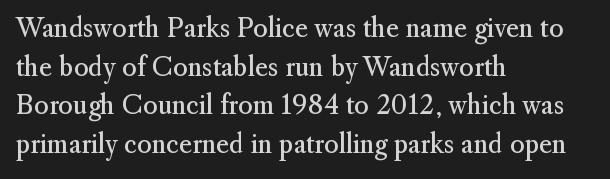
Q: Is the text bold? A: No.
Q: Is the text italic (slanted)? A: No, it is upright.
Q: Is the text underlined? A: No.
Q: How is the paragraph aligned? A: Left-aligned.
Q: Is the spacing between letters normal or unusually wide? A: Normal.
Q: Is the spacing between lines tight, normal or loose? A: Normal.
